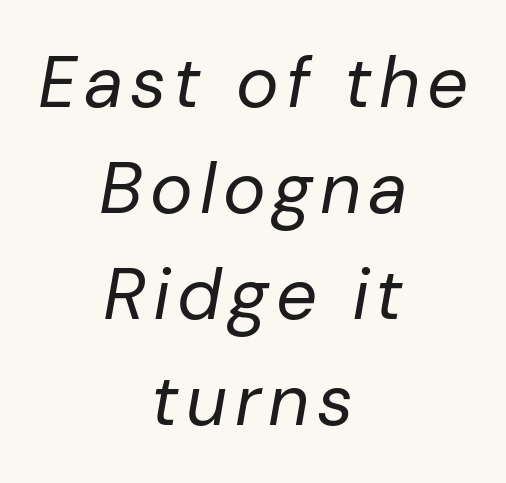
The image shows 72 px regular-weight type, italic (leaning right); set centered, normal line spacing (1.47x), not underlined; low stroke contrast and a medium x-height.
